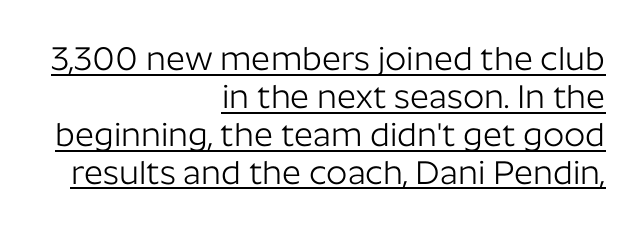
{"serif": "no", "italic": "no", "bold": "no", "weight": "light", "width": "normal", "stroke_contrast": "low", "x_height": "medium", "monospaced": "no", "underline": "yes", "align": "right", "line_spacing": "tight", "line_spacing_ratio": 1.15, "letter_spacing": "normal", "letter_spacing_em": 0.0, "glyph_px": 33}
